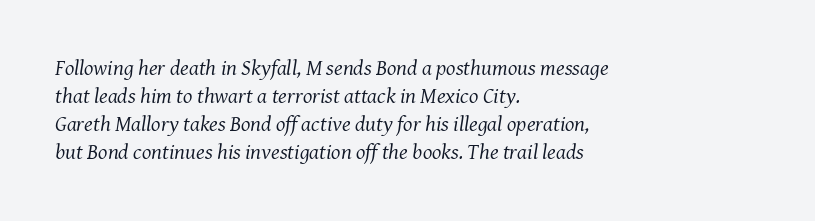
The image shows 22 px text type, italic (leaning right); set left-aligned, normal line spacing (1.27x), normal letter spacing, not underlined.
